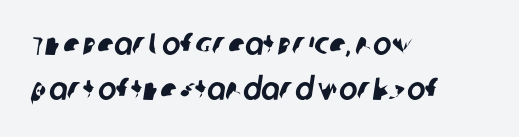
The image shows 31 px sans-serif type; set left-aligned, normal line spacing (1.44x), normal letter spacing, not underlined; low stroke contrast and a large x-height.
